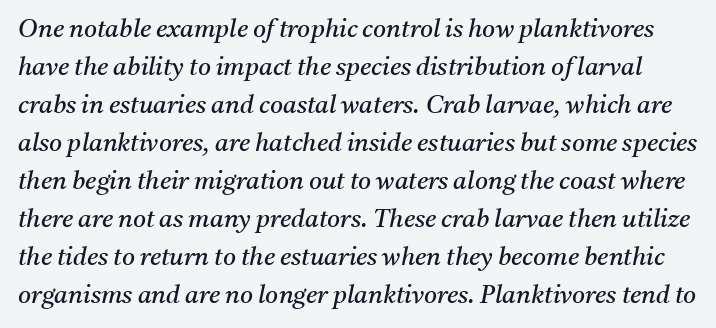
Type without underlining. Inter-character spacing is left at the font's built-in metrics. Each new line begins a customary step beneath the previous one. Is this a heavy cut? Hardly; it is regular or lighter. The axis of the letterforms is tilted away from vertical.
